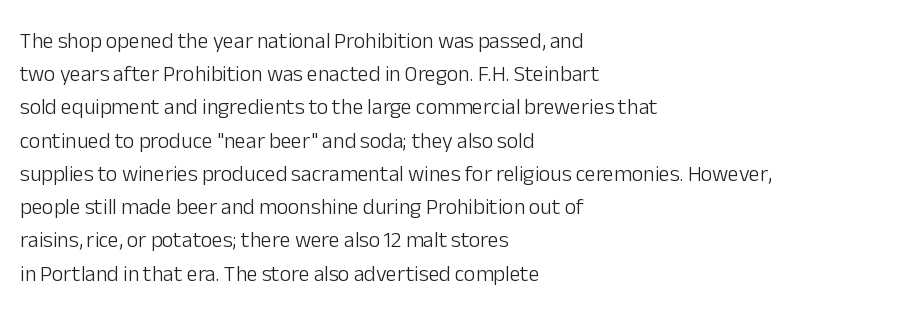
The image shows 22 px text type, upright; set left-aligned, normal line spacing (1.51x), normal letter spacing, not underlined.
